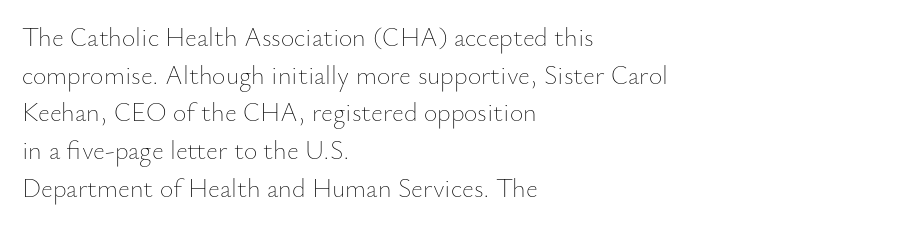
The image shows 26 px text type, upright; set left-aligned, normal line spacing (1.45x), normal letter spacing, not underlined.
